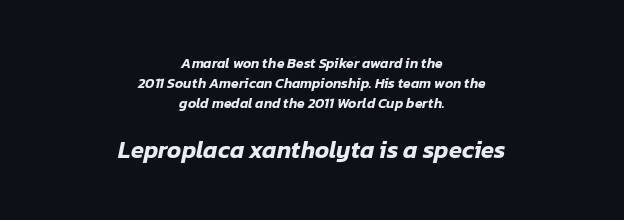
Q: Is the text italic (slanted)? A: Yes, it leans right by about 12 degrees.
Q: Is the text underlined? A: No.
Q: How is the paragraph aligned? A: Centered.
Q: Is the spacing between letters normal or unusually wide? A: Normal.
Q: Is the spacing between lines tight, normal or loose? A: Normal.
Q: Which block of text is set in a larger size, the first (top) or the second (bottom)? A: The second (bottom) one.
